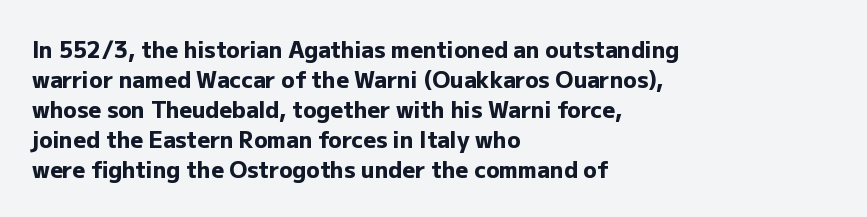
Q: Is the text bold? A: Yes.
Q: Is the text italic (slanted)? A: No, it is upright.
Q: Is the text underlined? A: No.
Q: How is the paragraph aligned? A: Left-aligned.
Q: Is the spacing between letters normal or unusually wide? A: Normal.
Q: Is the spacing between lines tight, normal or loose? A: Normal.
